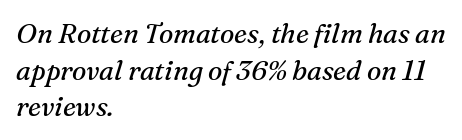
Q: Is the text bold? A: No.
Q: Is the text italic (slanted)? A: Yes, it leans right by about 16 degrees.
Q: Is the text underlined? A: No.
Q: How is the paragraph aligned? A: Left-aligned.
Q: Is the spacing between letters normal or unusually wide? A: Normal.
Q: Is the spacing between lines tight, normal or loose? A: Normal.
